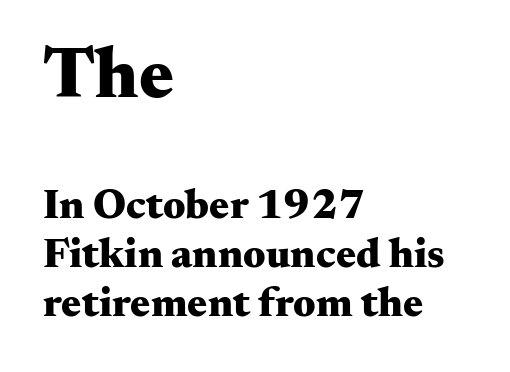
Check where the strokes stop: tiny serifs finish them off. The passage shown is typed in a proportional face where columns would drift. Caption: upper text group enlarged, lower text group reduced. Italic? Not at all — the glyphs are vertical. The passage shown is not underscored anywhere.
